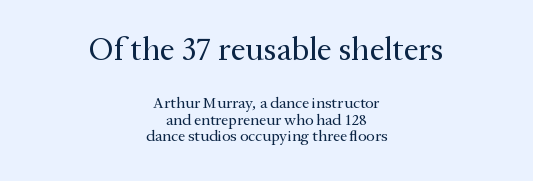
Q: Is the text bold? A: No.
Q: Is the text italic (slanted)? A: No, it is upright.
Q: Is the typeface a serif or a sans-serif typeface? A: Serif.
Q: Is the text underlined? A: No.
Q: How is the paragraph aligned? A: Centered.
Q: Is the spacing between letters normal or unusually wide? A: Normal.
Q: Is the spacing between lines tight, normal or loose? A: Tight.
Q: Which block of text is set in a larger size, the first (top) or the second (bottom)? A: The first (top) one.
Q: Width (condensed, normal, or wide)? A: Normal.
Q: Stroke contrast? A: Medium.
Q: x-height? A: Medium.
Q: Monospaced? A: No.
